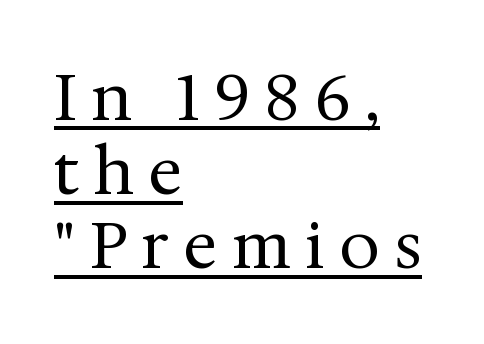
The lettering holds an erect, upright posture throughout. Characters follow at a spacing far wider than the type designer built in. Unlike a clean sans, this face finishes its strokes with serifs. Is the type heavy? It reads as light-to-regular instead.
